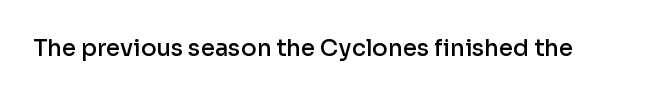
No extra tracking has been applied to these lines. The area under the type is left untouched. Weight: semibold (demi). If you drew a line through each stem, it would be perfectly vertical.
